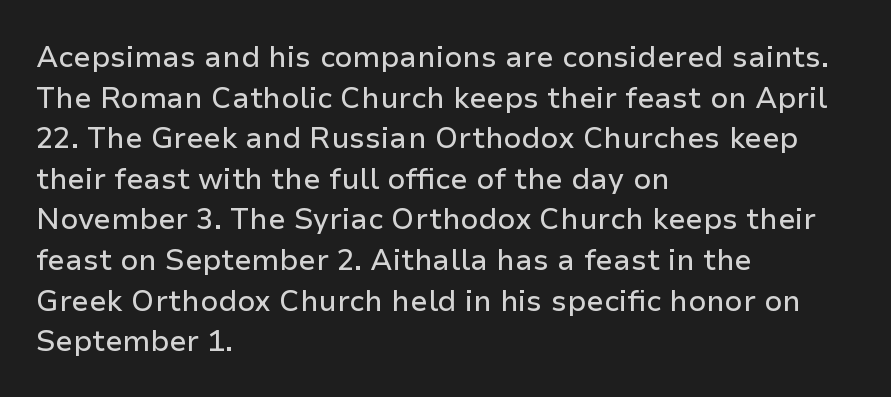
Casual observation: everything's shoved over to the left. Short note: letters normally spaced. Rule under the text: the space is simply empty. Reading down the column, the eye jumps a familiar distance to each next line. Note the varied advance widths — an 'i' is clearly narrower than an 'm'. This sample uses an upright cut, with every glyph sitting square on the baseline.
